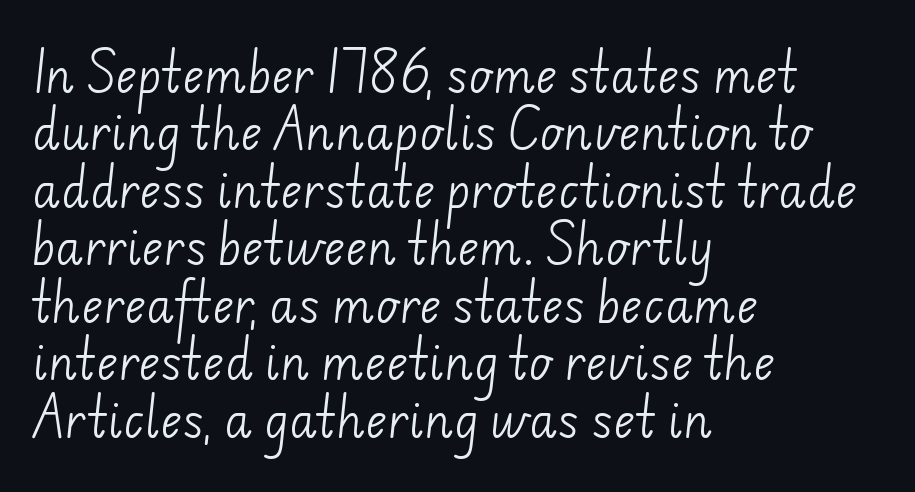
Line beginnings align vertically; line endings do not. Rule under the text: the space is simply empty. A typesetter would call this zero additional tracking. The space between consecutive lines is moderate. Serifs: no, the terminals of the letterforms are clean. Stems here are at most as thick as an everyday book face.
